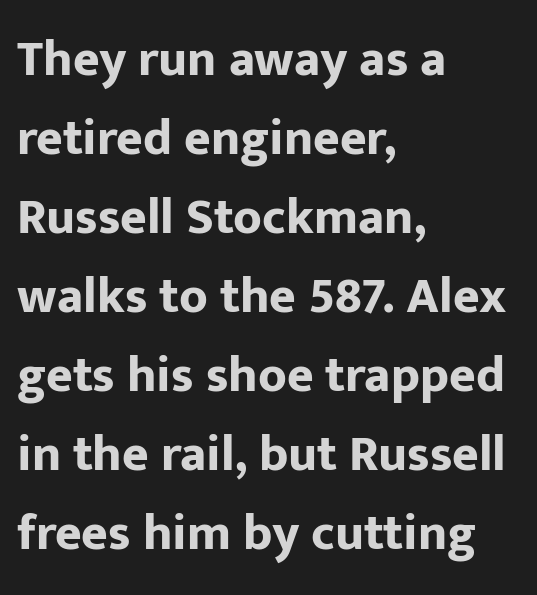
Q: Is the text bold? A: Yes.
Q: Is the text italic (slanted)? A: No, it is upright.
Q: Is the typeface a serif or a sans-serif typeface? A: Sans-serif.
Q: Is the text underlined? A: No.
Q: How is the paragraph aligned? A: Left-aligned.
Q: Is the spacing between letters normal or unusually wide? A: Normal.
Q: Is the spacing between lines tight, normal or loose? A: Normal.
Q: Width (condensed, normal, or wide)? A: Normal.
Q: Stroke contrast? A: Low.
Q: x-height? A: Medium.
Q: Monospaced? A: No.
